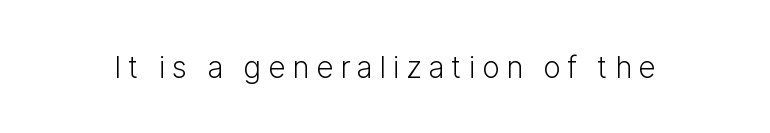
The cut favours lightness, reaching ordinary text weight at its darkest. The glyphs in this specimen are sans serif. The baseline area is clear. These lines have a slow, spaced-out rhythm from letter to letter. Posture: upright roman.
